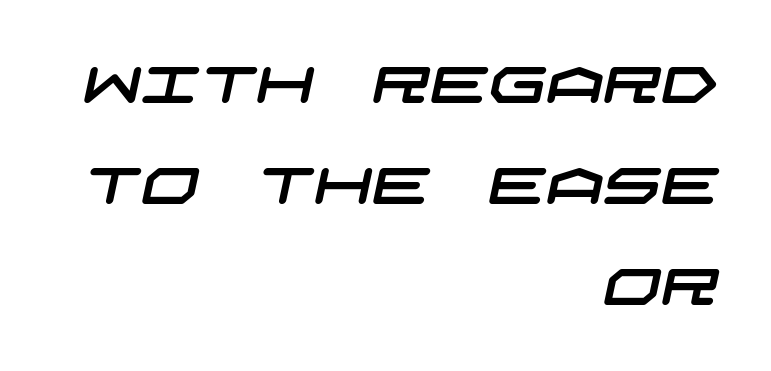
Compared with a flush-left layout, this one pins lines to the opposite, right side. Honestly, there is no underline to notice here at all. The face used here is a sans, in the tradition of grotesques and geometrics. Compared with typical paragraphs, the rows here are farther apart. Letter spacing: default.
